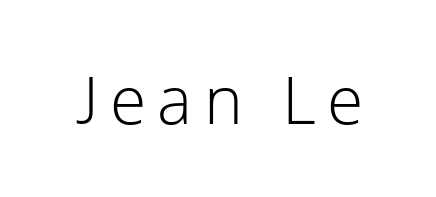
{"serif": "no", "italic": "no", "bold": "no", "weight": "light", "width": "normal", "stroke_contrast": "low", "x_height": "medium", "monospaced": "no", "underline": "no", "glyph_px": 66}
